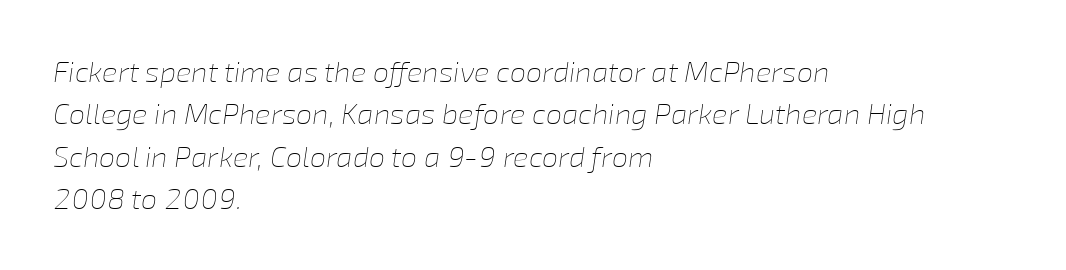
The passage shown is not underscored anywhere. Where is the straight margin? On the left. The face used here is proportionally spaced, like ordinary book or web type. Weight: in the light-to-regular range. Caption: standard tracking, unaltered.
